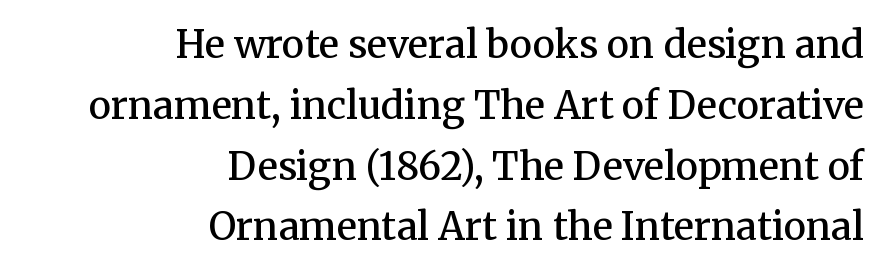
The image shows 38 px semibold serif type, upright; set right-aligned, normal line spacing (1.6x), normal letter spacing, not underlined; medium stroke contrast and a medium x-height.
